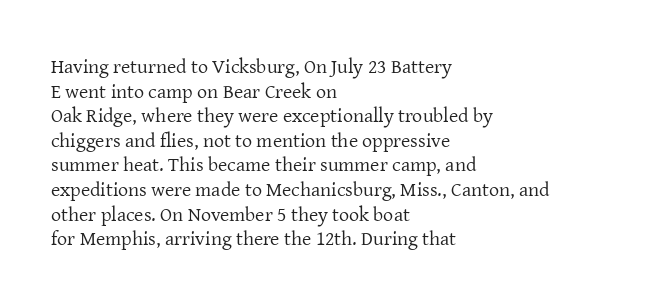
Q: Is the text bold? A: No.
Q: Is the text italic (slanted)? A: No, it is upright.
Q: Is the text underlined? A: No.
Q: How is the paragraph aligned? A: Left-aligned.
Q: Is the spacing between letters normal or unusually wide? A: Normal.
